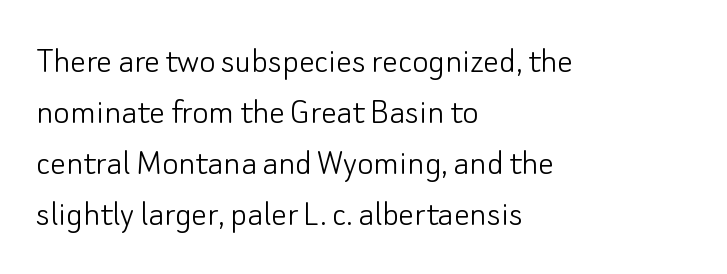
Notice how descenders clear the ascenders below comfortably — that's standard leading. Line starts are locked; line ends wander. Looks like regular typesetting: each glyph gets only the width it needs. Each word holds together tightly as a unit, with standard inter-letter gaps.
